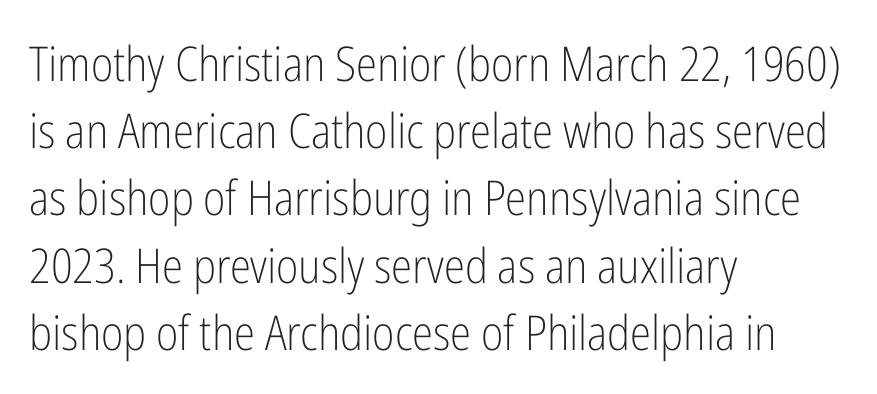
{"serif": "no", "italic": "no", "bold": "no", "weight": "light", "width": "condensed", "stroke_contrast": "low", "x_height": "medium", "monospaced": "no", "underline": "no", "align": "left", "line_spacing": "normal", "line_spacing_ratio": 1.4, "letter_spacing": "normal", "letter_spacing_em": 0.0, "glyph_px": 48}
